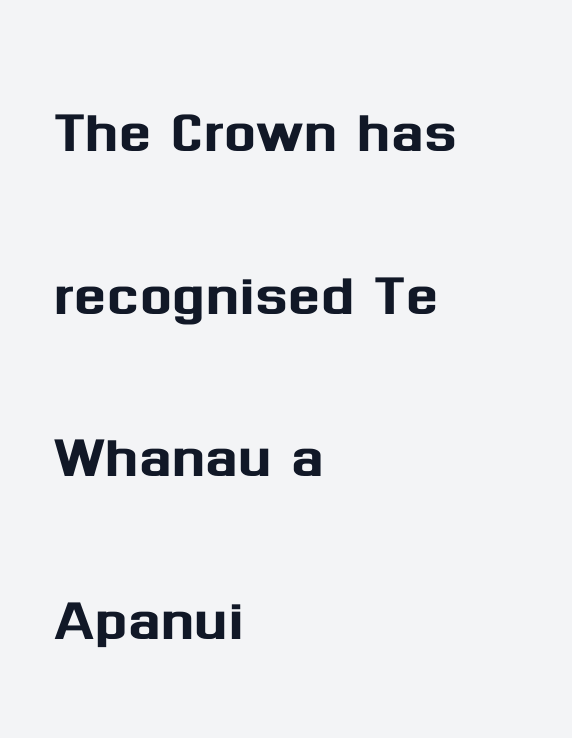
The glyphs are unaccompanied by any horizontal stroke below them. The typesetter chose a ragged-right arrangement here. Each new line begins a long way beneath the previous one. Tracking here is standard; glyphs follow each other at the usual distance. Type style note: lacks serifs. Note the varied advance widths — an 'i' is clearly narrower than an 'm'.
